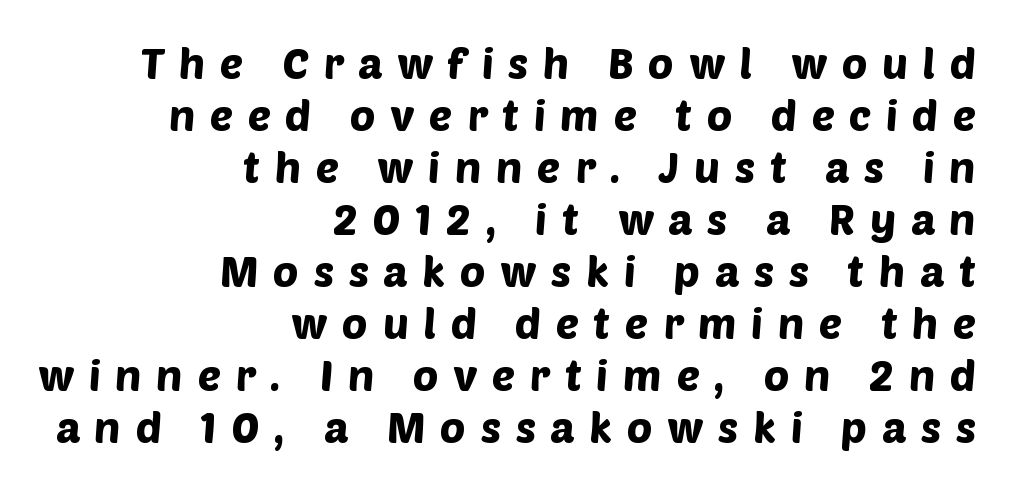
A clean baseline with only descenders dipping below it. The letterforms stand isolated, each surrounded by extra space. These lines are rendered in a variable-pitch font. Nothing sits at the stroke ends, so this counts as sans-serif.
